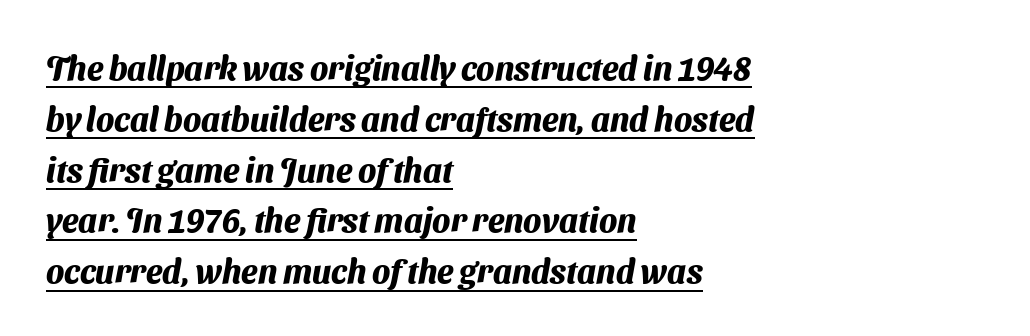
{"serif": "no", "bold": "yes", "weight": "heavy", "width": "normal", "stroke_contrast": "medium", "x_height": "medium", "monospaced": "no", "underline": "yes", "align": "left", "line_spacing": "normal", "line_spacing_ratio": 1.54, "letter_spacing": "normal", "letter_spacing_em": 0.0, "glyph_px": 33}
